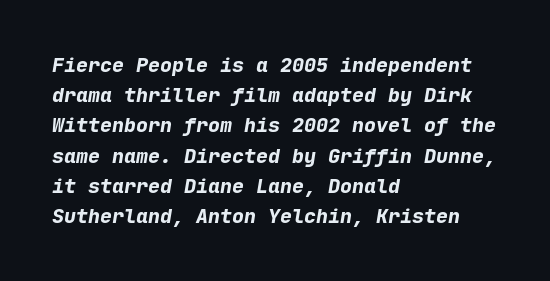
Q: Is the text bold? A: Yes.
Q: Is the text italic (slanted)? A: Yes, it leans right by about 9 degrees.
Q: Is the text underlined? A: No.
Q: How is the paragraph aligned? A: Left-aligned.
Q: Is the spacing between letters normal or unusually wide? A: Normal.
Q: Is the spacing between lines tight, normal or loose? A: Normal.
